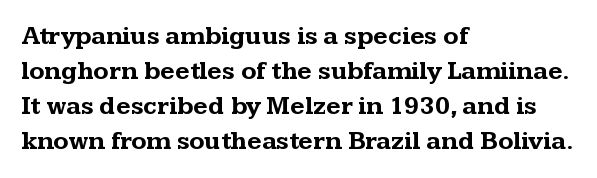
Q: Is the text bold? A: Yes.
Q: Is the text italic (slanted)? A: No, it is upright.
Q: Is the text underlined? A: No.
Q: How is the paragraph aligned? A: Left-aligned.
Q: Is the spacing between letters normal or unusually wide? A: Normal.
Q: Is the spacing between lines tight, normal or loose? A: Normal.
